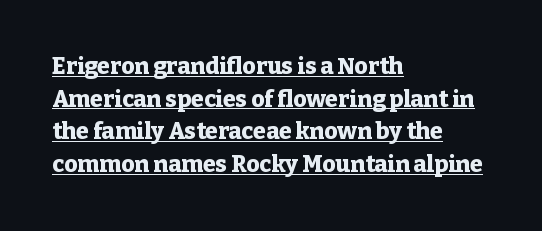
The image shows 23 px bold type, upright; set left-aligned, normal line spacing (1.42x), normal letter spacing, underlined.
